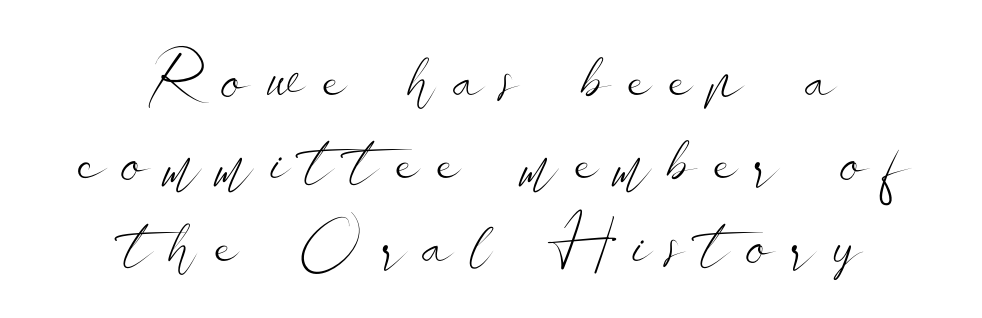
Q: Is the text bold? A: No.
Q: Is the text italic (slanted)? A: Yes.
Q: Is the typeface a serif or a sans-serif typeface? A: Sans-serif.
Q: Is the text underlined? A: No.
Q: How is the paragraph aligned? A: Centered.
Q: Is the spacing between letters normal or unusually wide? A: Unusually wide.
Q: Is the spacing between lines tight, normal or loose? A: Normal.
Q: Width (condensed, normal, or wide)? A: Wide.
Q: Stroke contrast? A: Low.
Q: x-height? A: Small.
Q: Monospaced? A: No.
